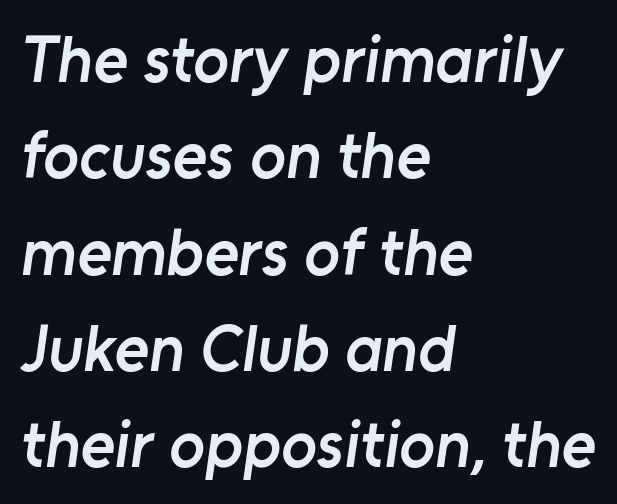
The image shows 66 px semibold sans-serif type; set left-aligned, normal line spacing (1.46x), normal letter spacing, not underlined; low stroke contrast and a medium x-height.
